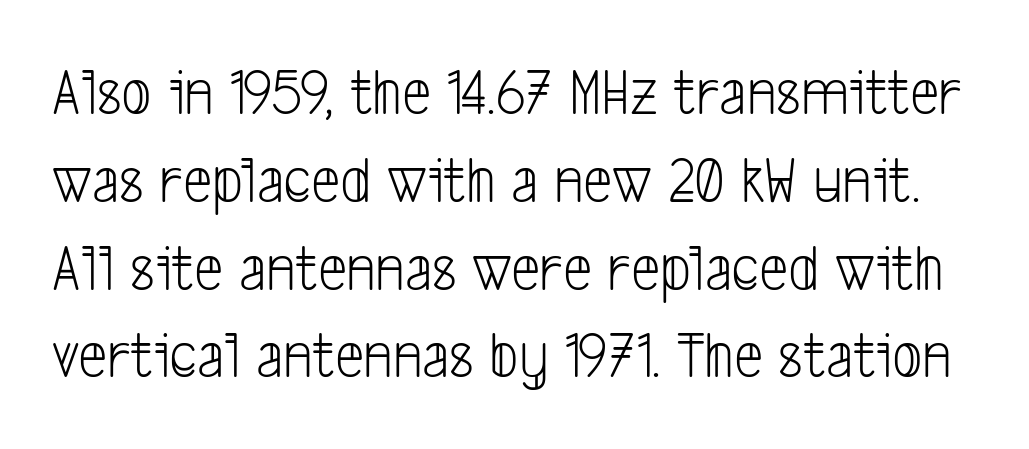
{"serif": "no", "bold": "no", "weight": "light", "width": "condensed", "stroke_contrast": "low", "x_height": "medium", "monospaced": "no", "underline": "no", "line_spacing": "normal", "line_spacing_ratio": 1.33, "letter_spacing": "normal", "letter_spacing_em": 0.0, "glyph_px": 66}
